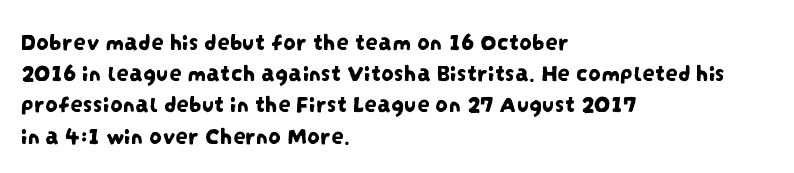
The image shows 25 px text type; set left-aligned, normal line spacing (1.25x), normal letter spacing, not underlined.
